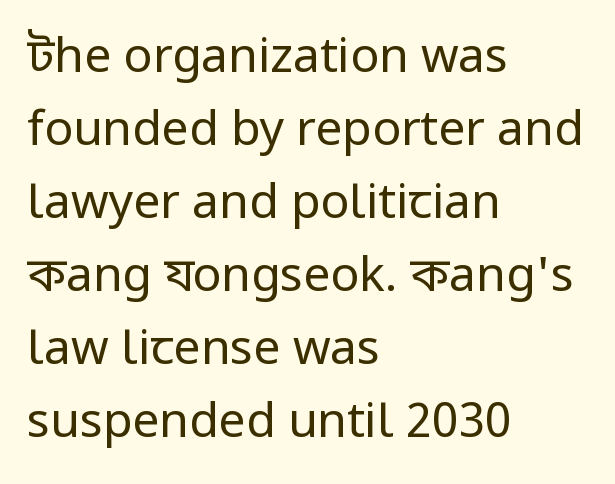
These lines are rendered in a variable-pitch font. This block has exactly the height ordinary leading produces. The specimen reads as upright at a glance. The passage shown is not bold in any degree. Lines of text with bare space underneath. The face used here is rendered with its standard letterfit.
